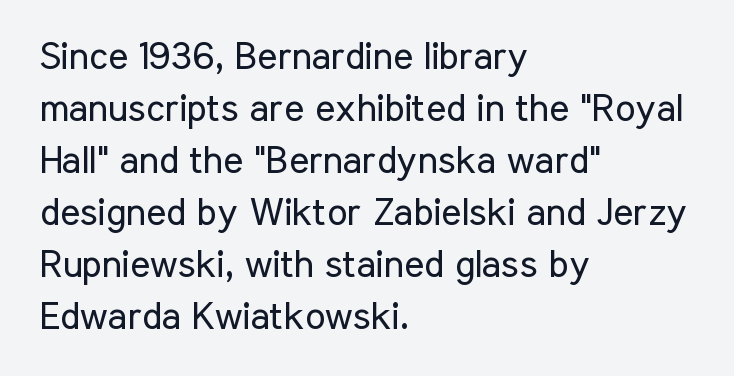
Q: Is the text bold? A: No.
Q: Is the text italic (slanted)? A: No, it is upright.
Q: Is the typeface a serif or a sans-serif typeface? A: Sans-serif.
Q: Is the text underlined? A: No.
Q: How is the paragraph aligned? A: Left-aligned.
Q: Is the spacing between letters normal or unusually wide? A: Normal.
Q: Is the spacing between lines tight, normal or loose? A: Normal.
Q: Width (condensed, normal, or wide)? A: Condensed.
Q: Stroke contrast? A: Low.
Q: x-height? A: Medium.
Q: Monospaced? A: No.
